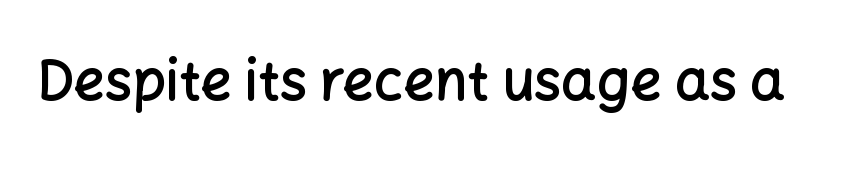
Q: Is the text bold? A: Semi-bold.
Q: Is the text italic (slanted)? A: No, it is upright.
Q: Is the typeface a serif or a sans-serif typeface? A: Sans-serif.
Q: Is the text underlined? A: No.
Q: Is the spacing between letters normal or unusually wide? A: Normal.
Q: Width (condensed, normal, or wide)? A: Normal.
Q: Stroke contrast? A: Low.
Q: x-height? A: Medium.
Q: Monospaced? A: No.
